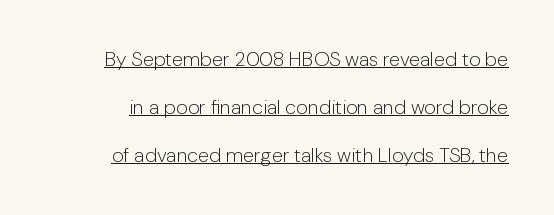
{"italic": "no", "bold": "no", "underline": "yes", "line_spacing": "loose", "line_spacing_ratio": 2.39, "letter_spacing": "normal", "letter_spacing_em": 0.0, "glyph_px": 20}
